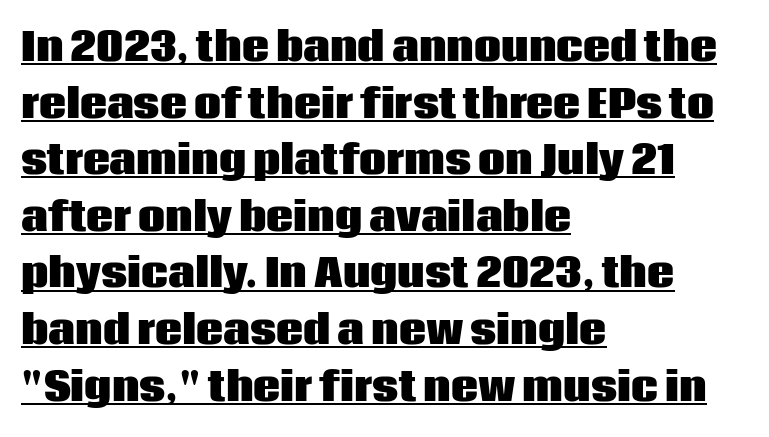
Q: Is the text bold? A: Yes.
Q: Is the text italic (slanted)? A: No, it is upright.
Q: Is the typeface a serif or a sans-serif typeface? A: Sans-serif.
Q: Is the text underlined? A: Yes.
Q: How is the paragraph aligned? A: Left-aligned.
Q: Is the spacing between letters normal or unusually wide? A: Normal.
Q: Is the spacing between lines tight, normal or loose? A: Normal.
Q: Width (condensed, normal, or wide)? A: Normal.
Q: Stroke contrast? A: Low.
Q: x-height? A: Large.
Q: Monospaced? A: No.
